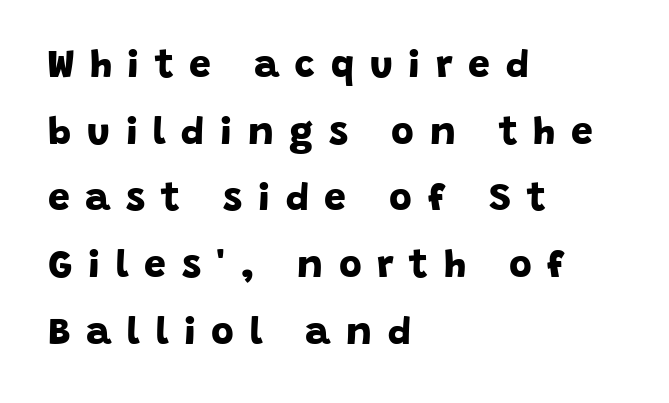
{"serif": "no", "bold": "yes", "weight": "bold", "width": "normal", "stroke_contrast": "low", "x_height": "large", "monospaced": "no", "underline": "no", "align": "left", "line_spacing_ratio": 1.71, "letter_spacing": "wide", "letter_spacing_em": 0.4, "glyph_px": 39}
